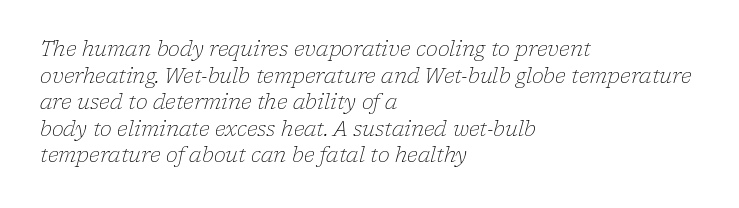
You can tell it's italic because the verticals aren't actually vertical. The face looks like a standard text weight, possibly lighter. Which margin do the lines hug? The left one — the right edge is uneven. Reading down the column, the eye jumps a familiar distance to each next line. Short note: letters normally spaced. The words here are not underlined.
